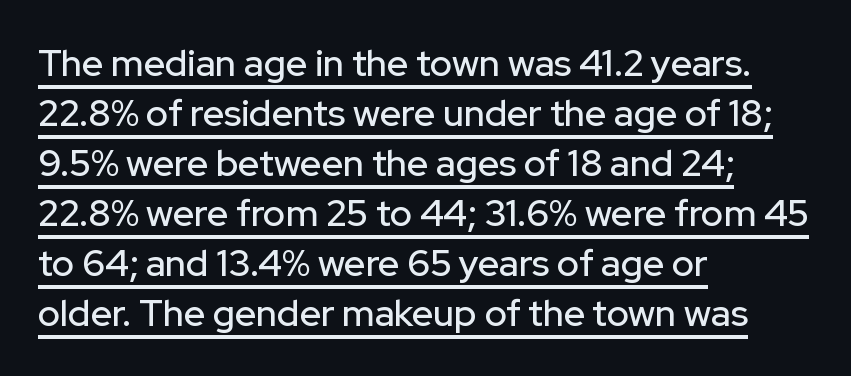
Q: Is the text italic (slanted)? A: No, it is upright.
Q: Is the typeface a serif or a sans-serif typeface? A: Sans-serif.
Q: Is the text underlined? A: Yes.
Q: How is the paragraph aligned? A: Left-aligned.
Q: Is the spacing between letters normal or unusually wide? A: Normal.
Q: Is the spacing between lines tight, normal or loose? A: Normal.
Q: Width (condensed, normal, or wide)? A: Normal.
Q: Stroke contrast? A: Low.
Q: x-height? A: Medium.
Q: Monospaced? A: No.
